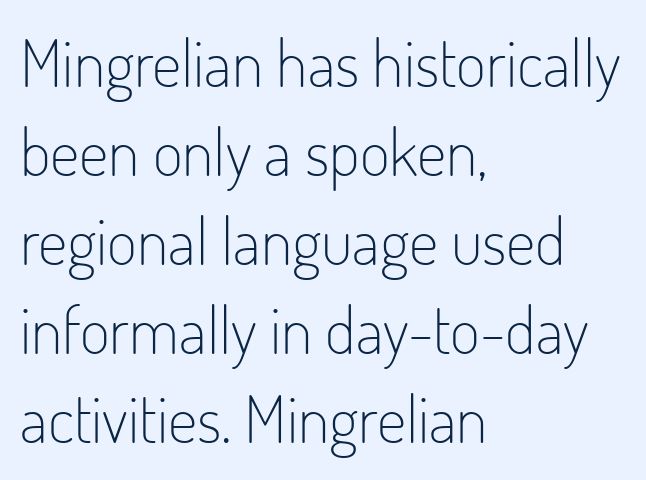
The image shows 65 px light, condensed sans-serif type, upright; set left-aligned, normal line spacing (1.37x), normal letter spacing, not underlined; low stroke contrast and a small x-height.
